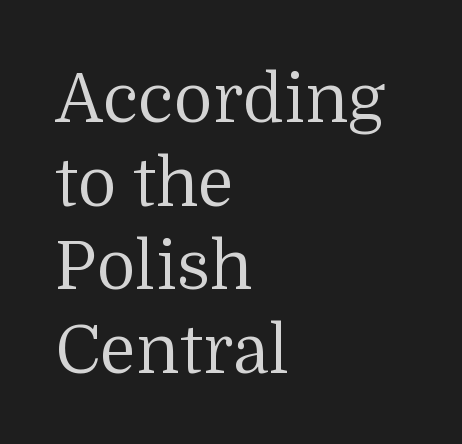
The image shows 67 px regular-weight serif type, upright; set left-aligned, normal line spacing (1.25x), normal letter spacing, not underlined; medium stroke contrast and a medium x-height.
